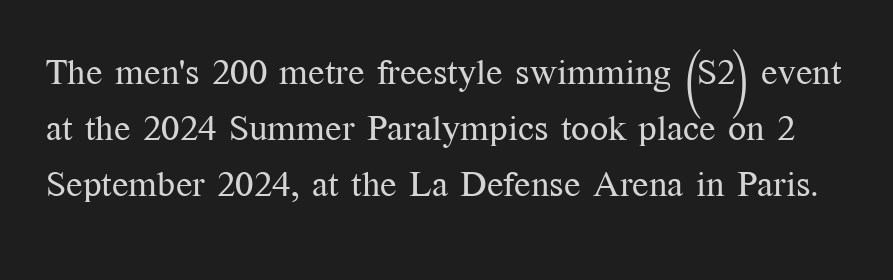
{"serif": "yes", "italic": "no", "bold": "no", "weight": "regular", "width": "normal", "stroke_contrast": "medium", "x_height": "medium", "monospaced": "no", "underline": "no", "line_spacing": "normal", "line_spacing_ratio": 1.56, "letter_spacing": "normal", "letter_spacing_em": 0.0, "glyph_px": 36}
